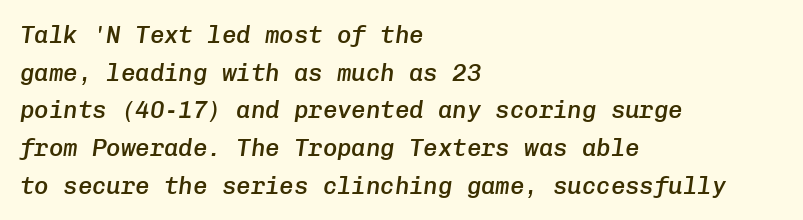
Its strokes are somewhat broadened, the hallmark of semibold type. Every character sits at an angle, as italics do. This rendering features lettering with no underline. You could call the tracking neutral — neither tight nor loose. Does the copy run flush right? No — it runs flush left.
